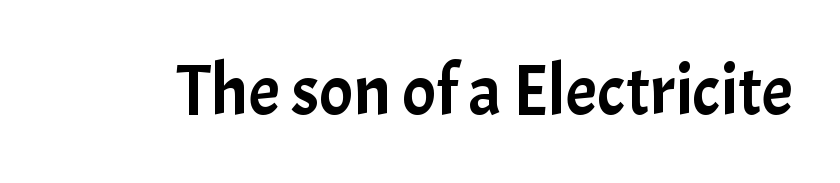
Q: Is the text italic (slanted)? A: No, it is upright.
Q: Is the typeface a serif or a sans-serif typeface? A: Sans-serif.
Q: Is the text underlined? A: No.
Q: Is the spacing between letters normal or unusually wide? A: Normal.
Q: Width (condensed, normal, or wide)? A: Normal.
Q: Stroke contrast? A: Low.
Q: x-height? A: Medium.
Q: Monospaced? A: No.
